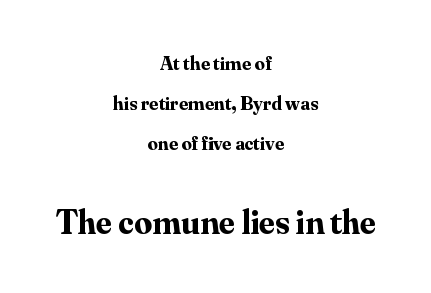
Q: Is the text bold? A: Yes.
Q: Is the text italic (slanted)? A: No, it is upright.
Q: Is the typeface a serif or a sans-serif typeface? A: Serif.
Q: Is the text underlined? A: No.
Q: How is the paragraph aligned? A: Centered.
Q: Is the spacing between letters normal or unusually wide? A: Normal.
Q: Is the spacing between lines tight, normal or loose? A: Loose.
Q: Which block of text is set in a larger size, the first (top) or the second (bottom)? A: The second (bottom) one.
Q: Width (condensed, normal, or wide)? A: Normal.
Q: Stroke contrast? A: Medium.
Q: x-height? A: Small.
Q: Monospaced? A: No.
